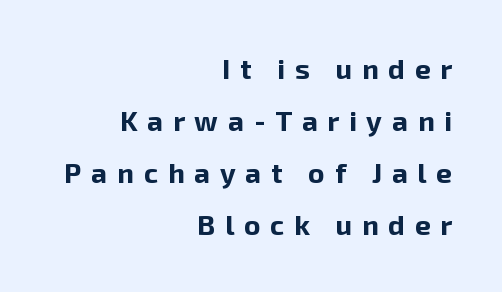
Chunky letters — that's bold for sure. Every character sits straight up, as roman type does. Honestly, there is no underline to notice here at all. Honestly, the letter spacing is so wide it's the main thing you notice. A sans-serif font was chosen for this passage. The face used here is proportionally spaced, like ordinary book or web type.
